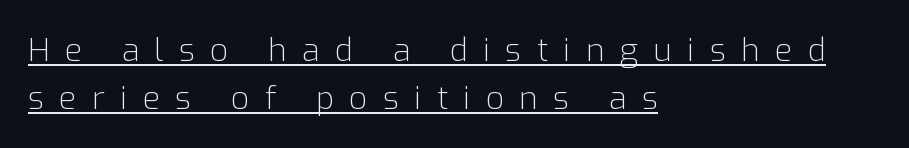
The image shows 32 px light sans-serif type, upright; set left-aligned, normal line spacing (1.5x), unusually wide letter spacing (+0.48 em), underlined; low stroke contrast and a medium x-height.
